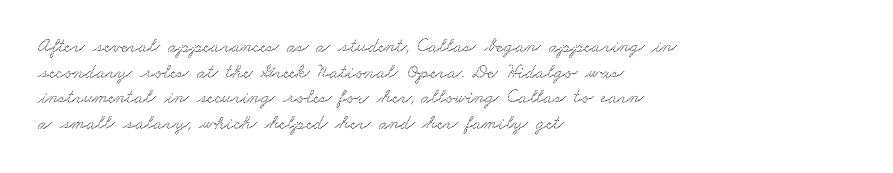
The image shows 20 px text type; set left-aligned, normal line spacing (1.28x), normal letter spacing, not underlined.
